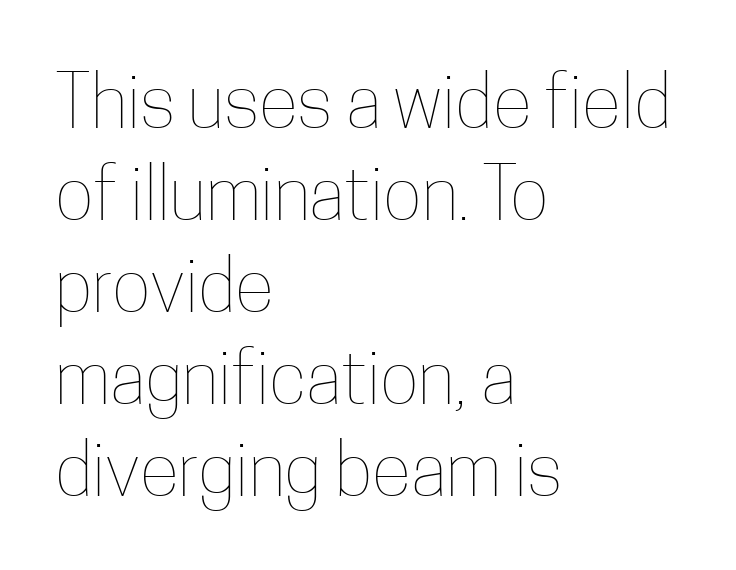
Every character sits straight up, as roman type does. Words float on clear page, feet unadorned. Spacing verdict: proportional, widths tailored to each character. Where is the straight margin? On the left.
